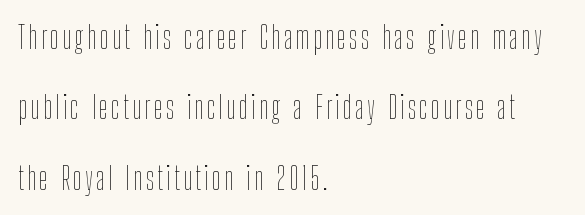
Q: Is the text bold? A: No.
Q: Is the text italic (slanted)? A: No, it is upright.
Q: Is the text underlined? A: No.
Q: How is the paragraph aligned? A: Left-aligned.
Q: Is the spacing between lines tight, normal or loose? A: Loose.
Q: Width (condensed, normal, or wide)? A: Condensed.
Q: Stroke contrast? A: Low.
Q: x-height? A: Medium.
Q: Monospaced? A: No.
